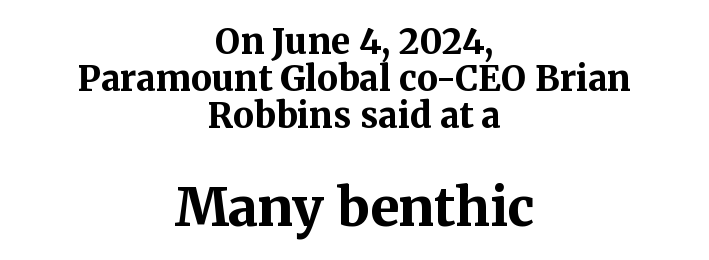
Q: Is the text bold? A: Yes.
Q: Is the text italic (slanted)? A: No, it is upright.
Q: Is the typeface a serif or a sans-serif typeface? A: Serif.
Q: Is the text underlined? A: No.
Q: How is the paragraph aligned? A: Centered.
Q: Is the spacing between letters normal or unusually wide? A: Normal.
Q: Is the spacing between lines tight, normal or loose? A: Tight.
Q: Which block of text is set in a larger size, the first (top) or the second (bottom)? A: The second (bottom) one.
Q: Width (condensed, normal, or wide)? A: Normal.
Q: Stroke contrast? A: Medium.
Q: x-height? A: Medium.
Q: Monospaced? A: No.
